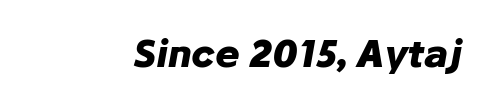
Q: Is the text bold? A: Yes.
Q: Is the text italic (slanted)? A: Yes, it leans right by about 10 degrees.
Q: Is the text underlined? A: No.
Q: Is the spacing between letters normal or unusually wide? A: Normal.
Q: Width (condensed, normal, or wide)? A: Normal.
Q: Stroke contrast? A: Low.
Q: x-height? A: Medium.
Q: Monospaced? A: No.
